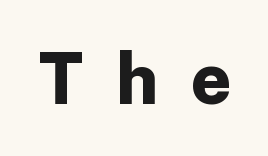
The image shows 71 px bold sans-serif type, upright; set unusually wide letter spacing (+0.46 em), not underlined; low stroke contrast and a medium x-height.
